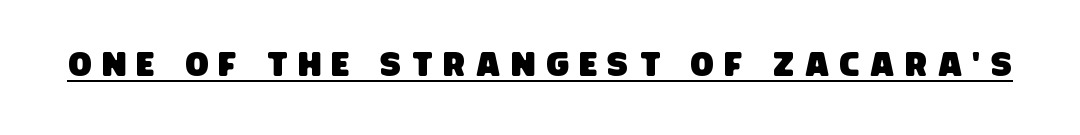
The passage shown is typed in a proportional face where columns would drift. I'd call this a sans setting — the letters go barefoot. The letterforms stand isolated, each surrounded by extra space. Honestly, the underline is the first thing you notice here.
